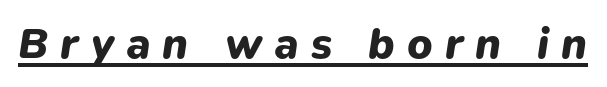
{"italic": "yes", "lean": "right", "slant_degrees": 9, "bold": "yes", "weight": "heavy", "width": "normal", "stroke_contrast": "low", "x_height": "medium", "monospaced": "no", "underline": "yes", "letter_spacing": "wide", "letter_spacing_em": 0.28, "glyph_px": 43}
